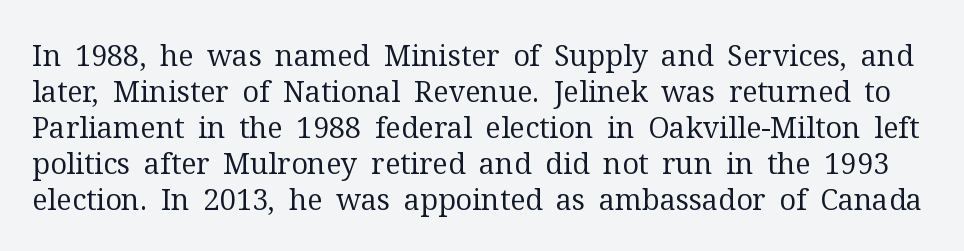
{"serif": "yes", "italic": "no", "bold": "no", "weight": "regular", "width": "normal", "stroke_contrast": "medium", "x_height": "medium", "monospaced": "no", "underline": "no", "line_spacing_ratio": 1.24, "letter_spacing": "normal", "letter_spacing_em": 0.0, "glyph_px": 29}
